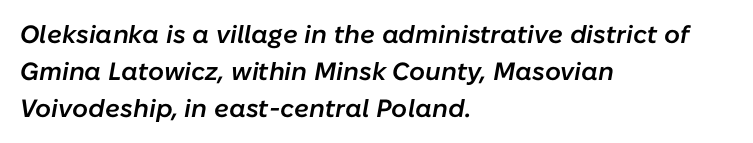
The image shows 25 px text type, italic (leaning right); set left-aligned, normal line spacing (1.49x), normal letter spacing, not underlined.
